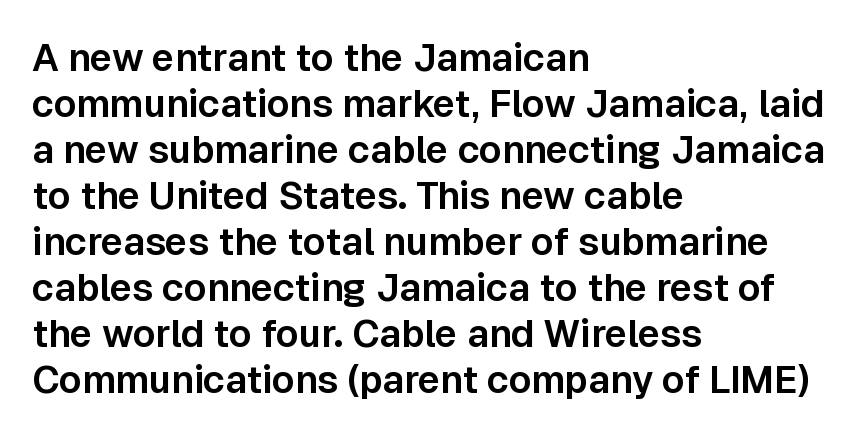
Q: Is the text italic (slanted)? A: No, it is upright.
Q: Is the typeface a serif or a sans-serif typeface? A: Sans-serif.
Q: Is the text underlined? A: No.
Q: How is the paragraph aligned? A: Left-aligned.
Q: Is the spacing between letters normal or unusually wide? A: Normal.
Q: Width (condensed, normal, or wide)? A: Normal.
Q: Stroke contrast? A: Low.
Q: x-height? A: Medium.
Q: Monospaced? A: No.
